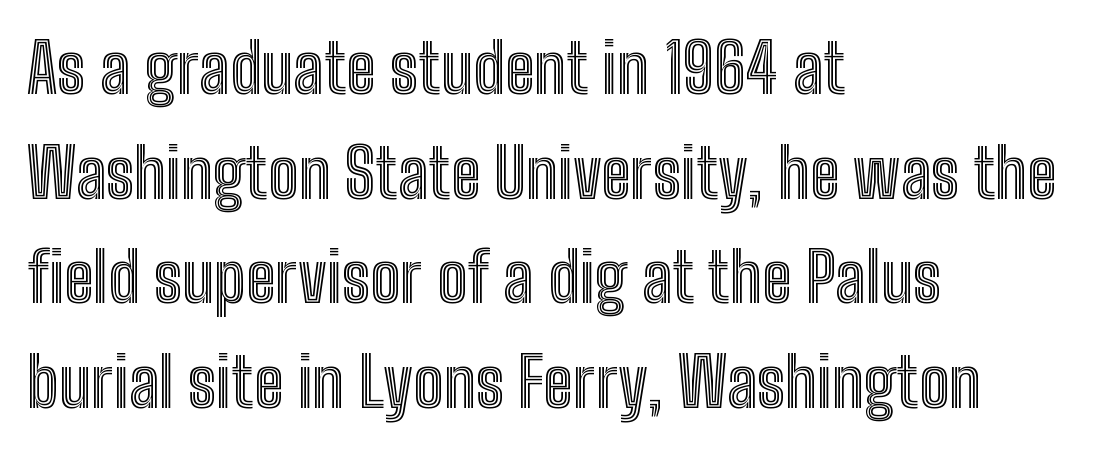
It's the straight-up-and-down kind of type. Leftover space on each line is placed entirely after the last word. Note the varied advance widths — an 'i' is clearly narrower than an 'm'. The area under the type is left untouched.
